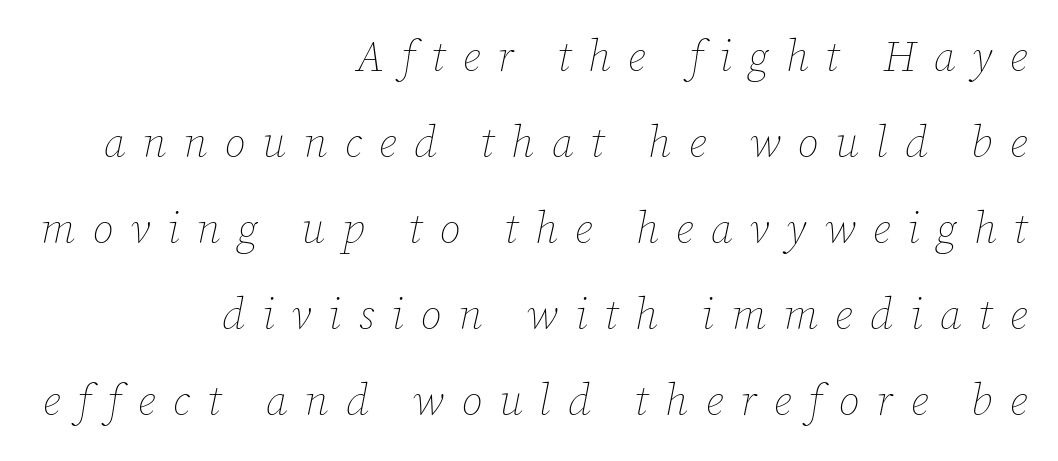
{"italic": "yes", "lean": "right", "slant_degrees": 12, "bold": "no", "weight": "thin", "width": "normal", "stroke_contrast": "low", "x_height": "medium", "monospaced": "no", "underline": "no", "align": "right", "line_spacing": "loose", "line_spacing_ratio": 2.0, "letter_spacing": "wide", "letter_spacing_em": 0.4, "glyph_px": 43}
